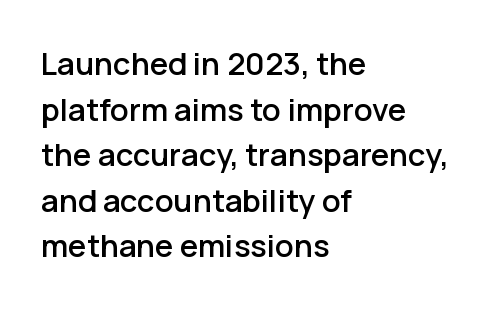
{"serif": "no", "italic": "no", "width": "normal", "stroke_contrast": "low", "x_height": "medium", "monospaced": "no", "underline": "no", "align": "left", "line_spacing": "normal", "line_spacing_ratio": 1.47, "letter_spacing": "normal", "letter_spacing_em": 0.0, "glyph_px": 31}
